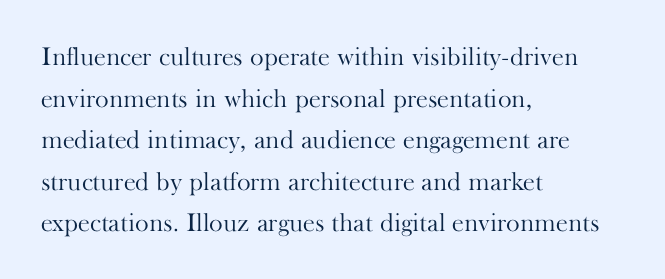
Rule under the text: the space is simply empty. One-word summary of the alignment: left. Stroke thickness stays within the range of a standard reading face or lighter. Rows of type keep a routine distance in the vertical direction. Ascenders rise straight up at ninety degrees. The tracking reads as untouched default to a designer's eye.
